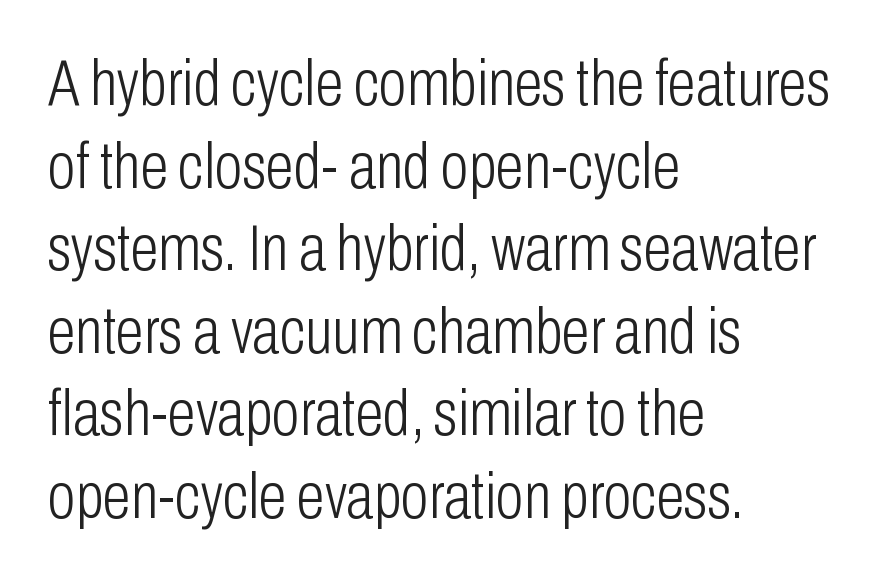
{"serif": "no", "italic": "no", "bold": "no", "weight": "light", "width": "condensed", "stroke_contrast": "low", "x_height": "medium", "monospaced": "no", "underline": "no", "align": "left", "line_spacing": "normal", "line_spacing_ratio": 1.29, "letter_spacing": "normal", "letter_spacing_em": 0.0, "glyph_px": 64}
